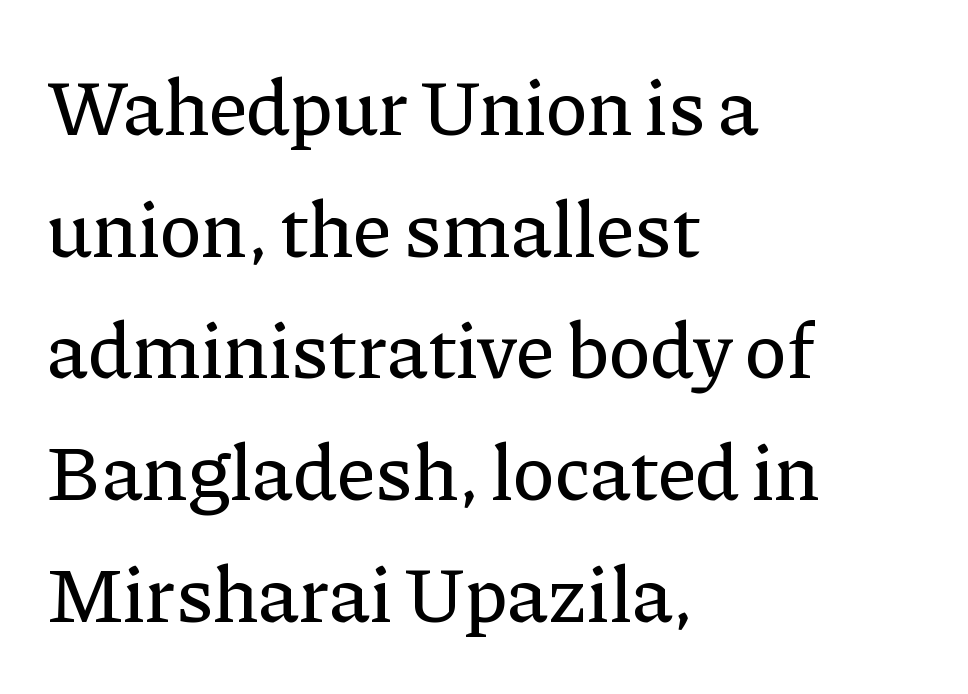
These lines are rendered in a variable-pitch font. Leading matches the norm, producing a regular column. Notice how the passage keeps a crisp vertical edge on the left only. Only glyphs here, with clear space below each row. Short note: letters normally spaced. Does the type have serifs? Yes, each stem ends in a small foot.
